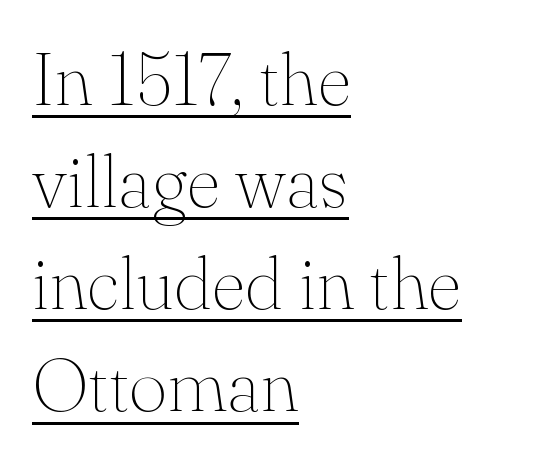
Counters stay open thanks to moderate or lighter strokes. Quick note: interline space is typical. The letters stand upright; this is a roman face. Line starts are locked; line ends wander. Spacing between characters is what you'd get straight out of the box. Note: serifs present on the glyphs.
